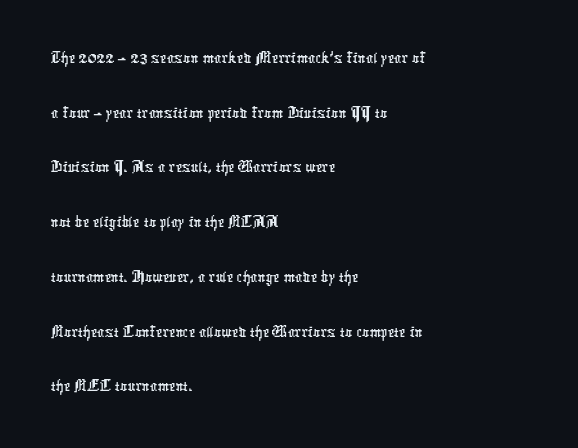
The image shows 36 px condensed sans-serif type; set left-aligned, normal line spacing (1.52x), normal letter spacing, not underlined; low stroke contrast and a medium x-height.
